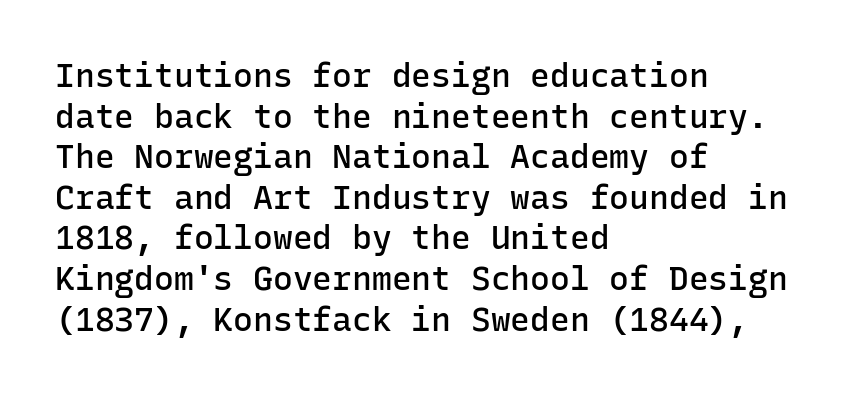
Every character sits straight up, as roman type does. You could count columns in this text — the font is strictly monospaced. The lines are quadded left. Firm but not heavy-handed strokes: this text is semibold. Just letters on the line, the space beneath them empty.
